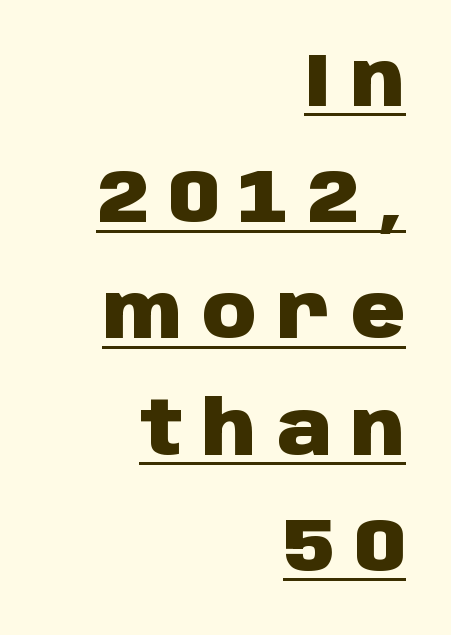
{"serif": "no", "italic": "no", "bold": "yes", "weight": "heavy", "width": "normal", "stroke_contrast": "low", "x_height": "large", "monospaced": "no", "underline": "yes", "align": "right", "line_spacing": "normal", "line_spacing_ratio": 1.55, "letter_spacing": "wide", "letter_spacing_em": 0.27, "glyph_px": 75}
